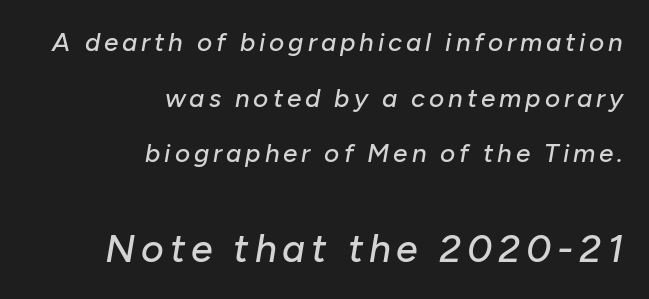
The image shows 39 px text type, italic (leaning right); set right-aligned, loose line spacing (2.14x), not underlined; the second (bottom) block is 1.5x larger; low stroke contrast and a medium x-height.
